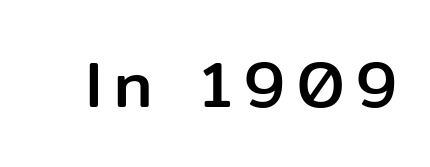
{"serif": "no", "italic": "no", "width": "normal", "stroke_contrast": "low", "x_height": "medium", "monospaced": "no", "underline": "no", "glyph_px": 64}
